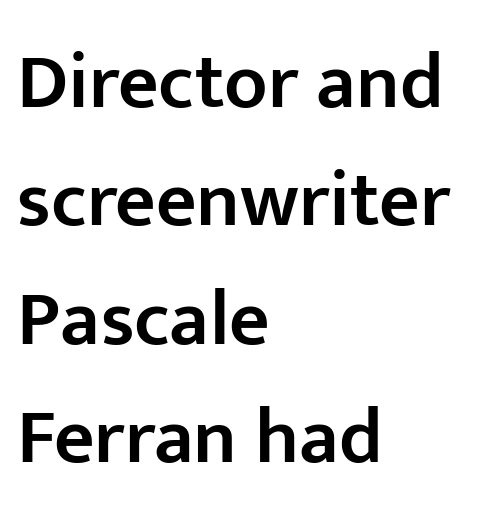
The image shows 79 px semibold sans-serif type, upright; set left-aligned, normal line spacing (1.5x), normal letter spacing, not underlined; low stroke contrast and a medium x-height.
